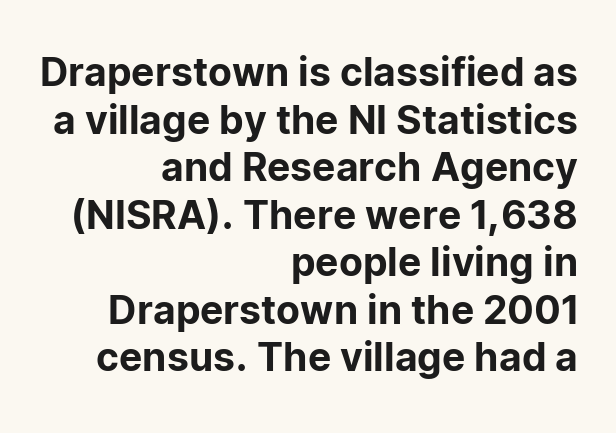
{"serif": "no", "italic": "no", "width": "normal", "stroke_contrast": "low", "x_height": "medium", "monospaced": "no", "underline": "no", "align": "right", "line_spacing_ratio": 1.22, "letter_spacing": "normal", "letter_spacing_em": 0.0, "glyph_px": 39}
